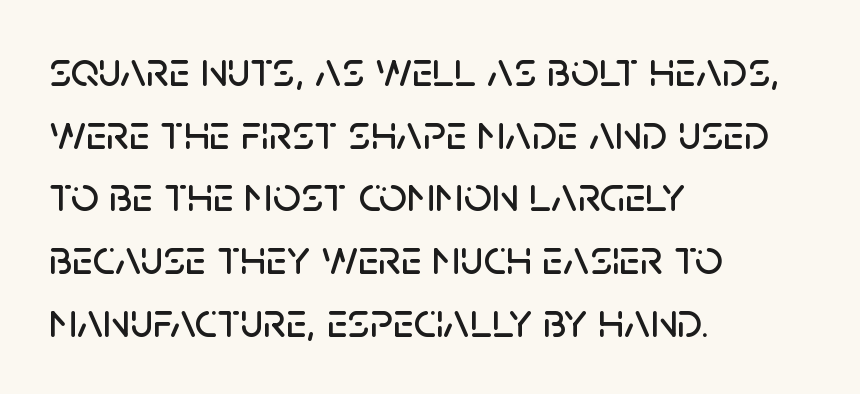
The image shows 49 px sans-serif type, upright; set left-aligned, normal line spacing (1.28x), normal letter spacing, not underlined; low stroke contrast and a large x-height.
